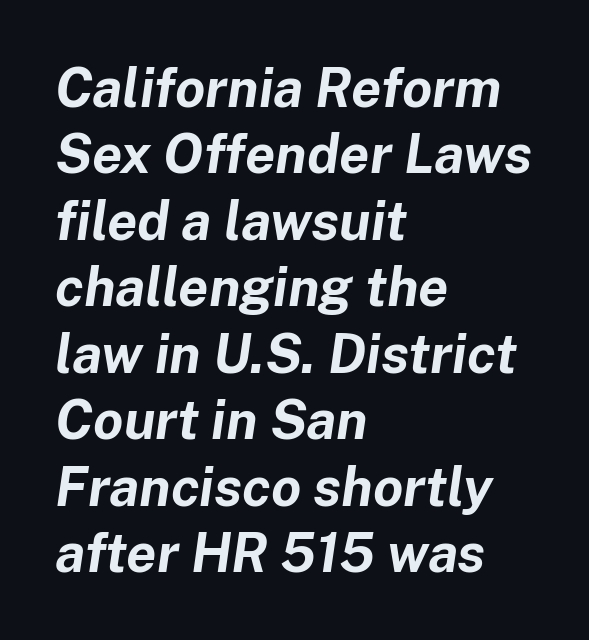
The image shows 54 px bold type, italic (leaning right); set left-aligned, line spacing 1.23x, normal letter spacing, not underlined; low stroke contrast and a medium x-height.
